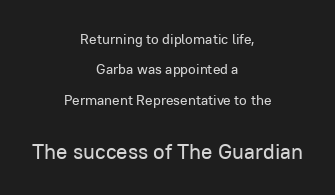
Q: Is the text italic (slanted)? A: No, it is upright.
Q: Is the text underlined? A: No.
Q: How is the paragraph aligned? A: Centered.
Q: Is the spacing between letters normal or unusually wide? A: Normal.
Q: Is the spacing between lines tight, normal or loose? A: Loose.
Q: Which block of text is set in a larger size, the first (top) or the second (bottom)? A: The second (bottom) one.
